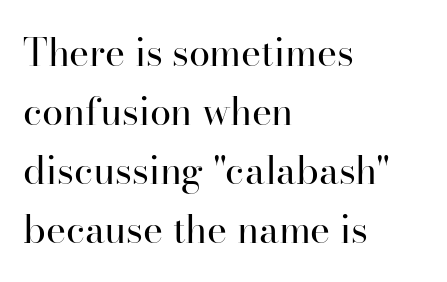
Every stem runs plumb, perpendicular to the baseline. Bold? No — there's no thickening of the strokes. Leftover space on each line is placed entirely after the last word. Summary of vertical rhythm: regular, with standard interline spacing. Words appear dense and cohesive because spacing is normal.
